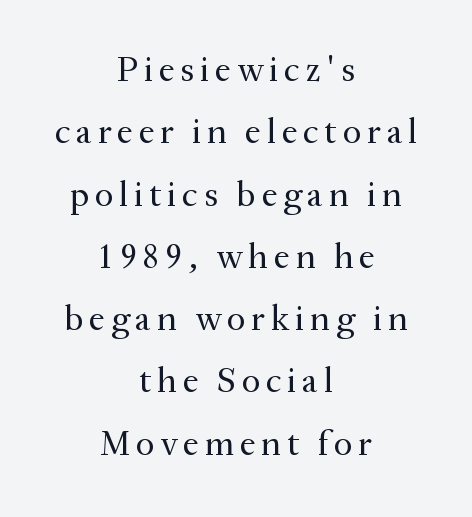
Q: Is the text bold? A: No.
Q: Is the text italic (slanted)? A: No, it is upright.
Q: Is the typeface a serif or a sans-serif typeface? A: Serif.
Q: Is the text underlined? A: No.
Q: How is the paragraph aligned? A: Centered.
Q: Width (condensed, normal, or wide)? A: Normal.
Q: Stroke contrast? A: Medium.
Q: x-height? A: Small.
Q: Monospaced? A: No.
